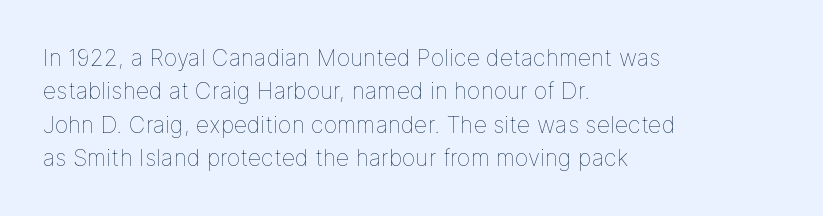
How would I describe the line gaps? Plain and ordinary. Just letters on the line, the space beneath them empty. Alignment: flush left. In terms of posture, this sample is upright.
